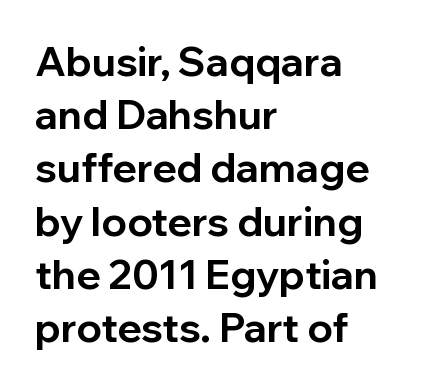
Leading matches the norm, producing a regular column. It's the straight-up-and-down kind of type. Note the varied advance widths — an 'i' is clearly narrower than an 'm'. Check where the strokes stop: nothing finishes them off — pure sans.
